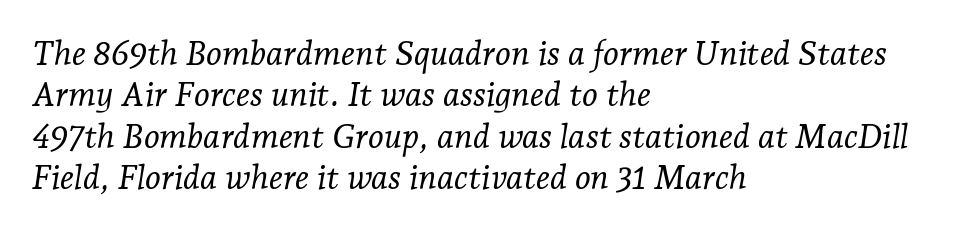
{"serif": "yes", "italic": "yes", "lean": "right", "slant_degrees": 7, "bold": "no", "weight": "light", "width": "normal", "stroke_contrast": "low", "x_height": "medium", "monospaced": "no", "underline": "no", "align": "left", "line_spacing_ratio": 1.22, "letter_spacing": "normal", "letter_spacing_em": 0.0, "glyph_px": 34}
